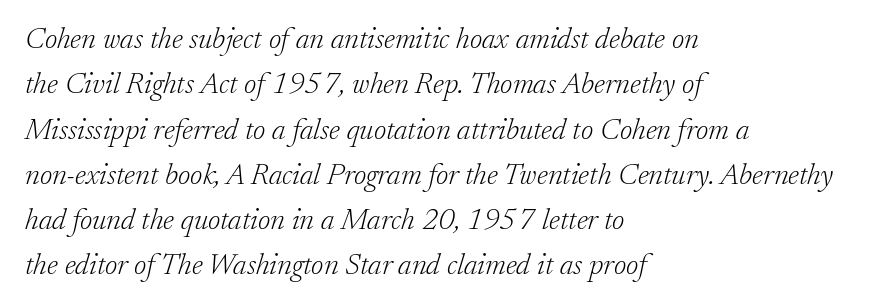
Descenders hang freely into open space. Every character sits at an angle, as italics do. Old-style or modern, the face here clearly has serifs. The paragraph has a hard left edge and a soft right edge.
